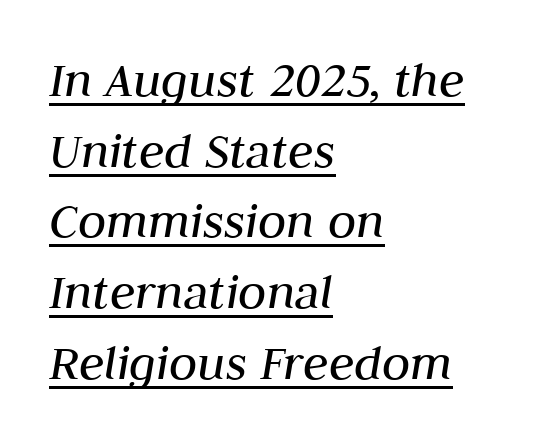
The image shows 52 px regular-weight type, italic (leaning right); set left-aligned, normal line spacing (1.36x), normal letter spacing, underlined; medium stroke contrast and a medium x-height.
